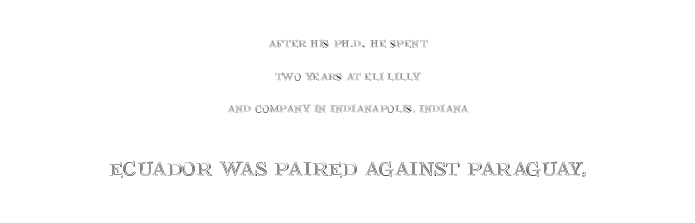
Q: Is the text italic (slanted)? A: No, it is upright.
Q: Is the text underlined? A: No.
Q: How is the paragraph aligned? A: Centered.
Q: Is the spacing between letters normal or unusually wide? A: Normal.
Q: Is the spacing between lines tight, normal or loose? A: Loose.
Q: Which block of text is set in a larger size, the first (top) or the second (bottom)? A: The second (bottom) one.
